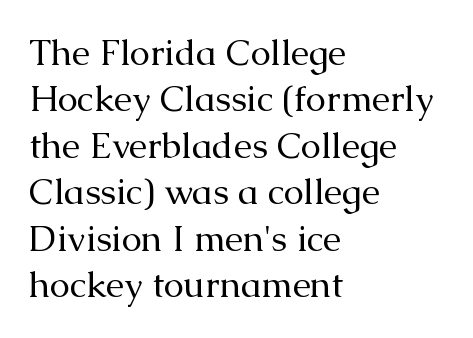
The image shows 36 px regular-weight serif type, upright; set left-aligned, normal line spacing (1.29x), normal letter spacing, not underlined; medium stroke contrast and a medium x-height.
